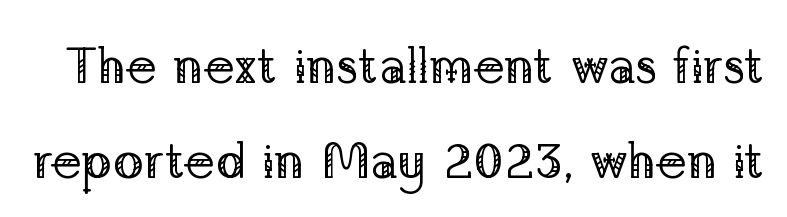
Counters stay open thanks to moderate or lighter strokes. Descenders are the only things crossing below the line. These lines are rendered in a variable-pitch font. Small tapered or slab feet sit at the stroke ends, so this counts as serif.
